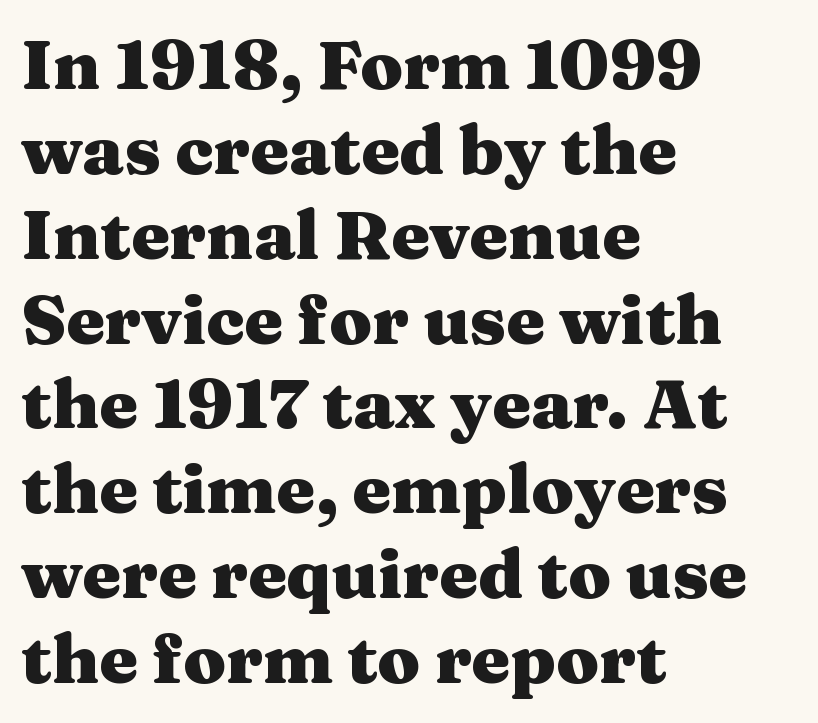
{"serif": "yes", "italic": "no", "bold": "yes", "weight": "heavy", "width": "wide", "stroke_contrast": "medium", "x_height": "medium", "monospaced": "no", "underline": "no", "align": "left", "line_spacing_ratio": 1.23, "letter_spacing": "normal", "letter_spacing_em": 0.0, "glyph_px": 69}
